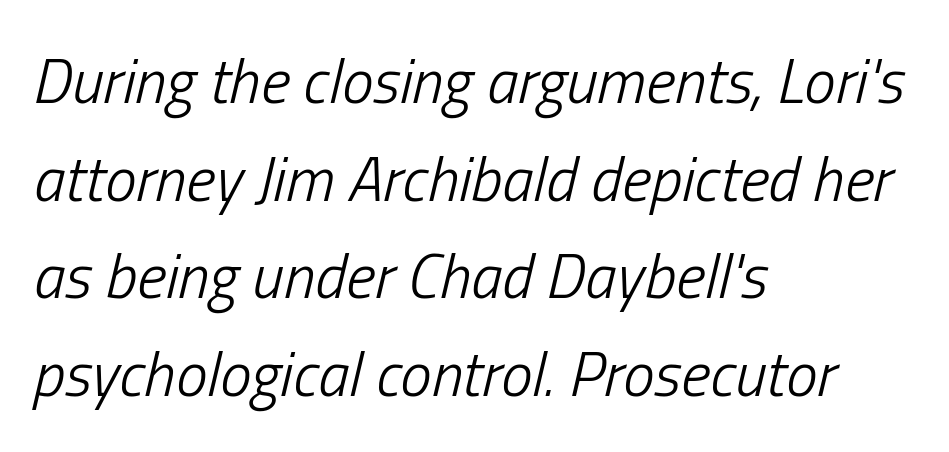
Compared with a centered layout, this one pins lines to the left instead. Underlining? Definitely not there. Compared with typical body copy, the letter spacing here is the same. Designer's note — italics engaged. The line-height multiplier appears to be the usual default. Proportional: the letters do not fall into vertical columns.
